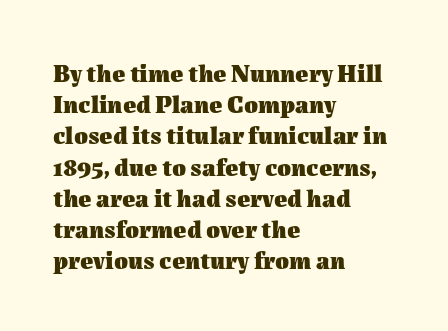
{"italic": "no", "bold": "yes", "underline": "no", "align": "left", "line_spacing": "normal", "line_spacing_ratio": 1.25, "letter_spacing": "normal", "letter_spacing_em": 0.0, "glyph_px": 25}
